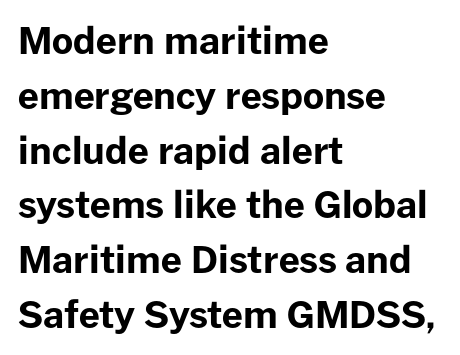
The image shows 37 px bold sans-serif type, upright; set left-aligned, normal line spacing (1.48x), normal letter spacing, not underlined; low stroke contrast and a medium x-height.
